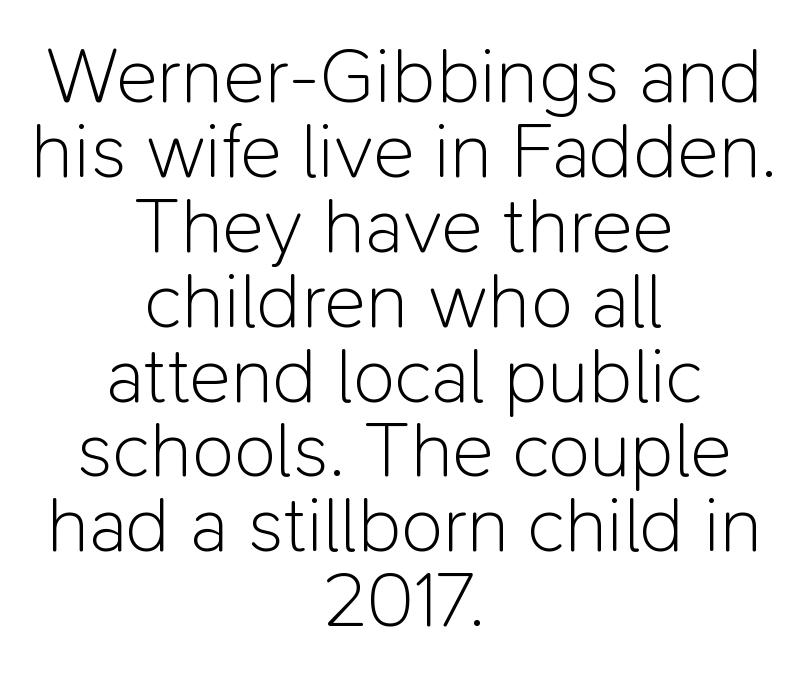
{"serif": "no", "italic": "no", "bold": "no", "weight": "light", "width": "normal", "stroke_contrast": "low", "x_height": "medium", "monospaced": "no", "underline": "no", "align": "center", "line_spacing": "tight", "line_spacing_ratio": 0.96, "letter_spacing": "normal", "letter_spacing_em": 0.0, "glyph_px": 78}
